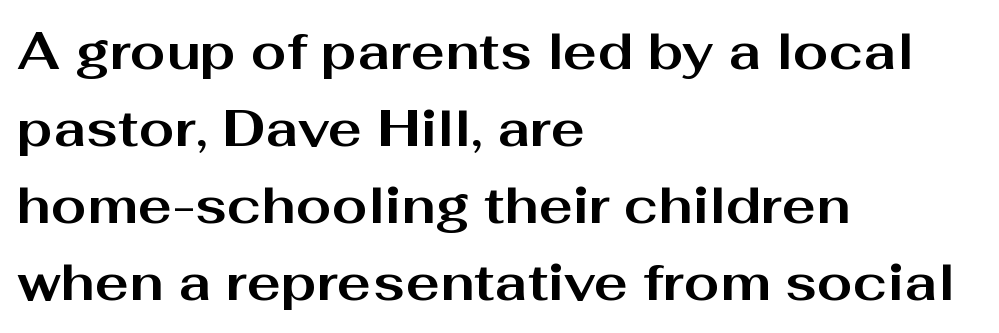
Students, this is bold: see how much ink each stroke carries. Here the glyphs are tracked normally, forming tight word shapes. Do the characters align in a grid? No, the font is proportional. Posture: straight, roman, zero tilt.
